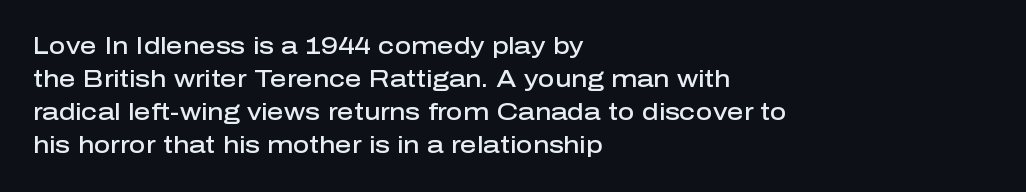
{"italic": "no", "bold": "semi", "underline": "no", "align": "left", "line_spacing": "normal", "line_spacing_ratio": 1.44, "letter_spacing": "normal", "letter_spacing_em": 0.0, "glyph_px": 23}
